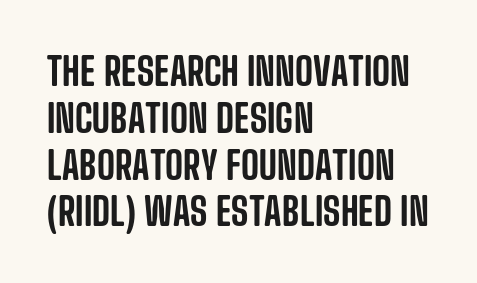
The image shows 39 px condensed sans-serif type, upright; set left-aligned, line spacing 1.2x, normal letter spacing, not underlined; low stroke contrast and a large x-height.
